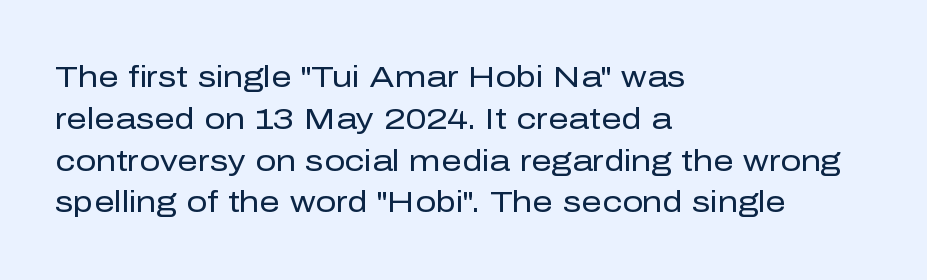
The image shows 29 px regular-weight sans-serif type, upright; set left-aligned, normal line spacing (1.44x), normal letter spacing, not underlined; low stroke contrast and a medium x-height.
